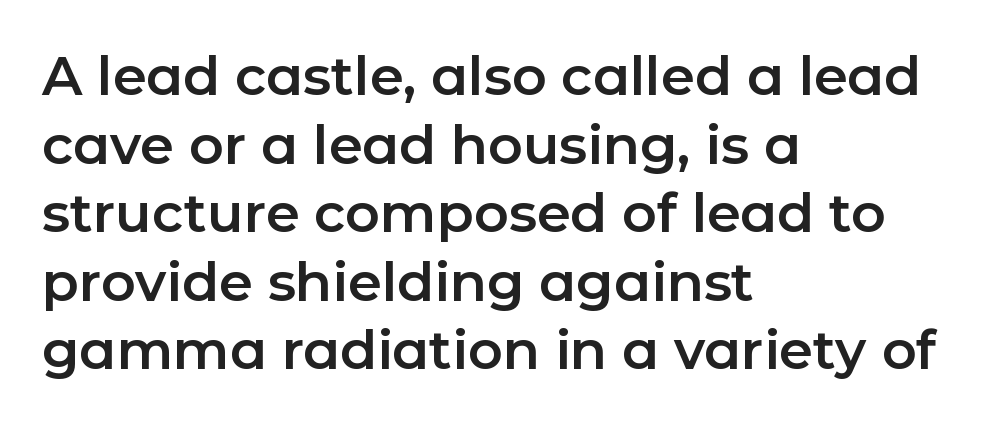
The image shows 54 px sans-serif type, upright; set left-aligned, normal line spacing (1.27x), normal letter spacing, not underlined; low stroke contrast and a medium x-height.
